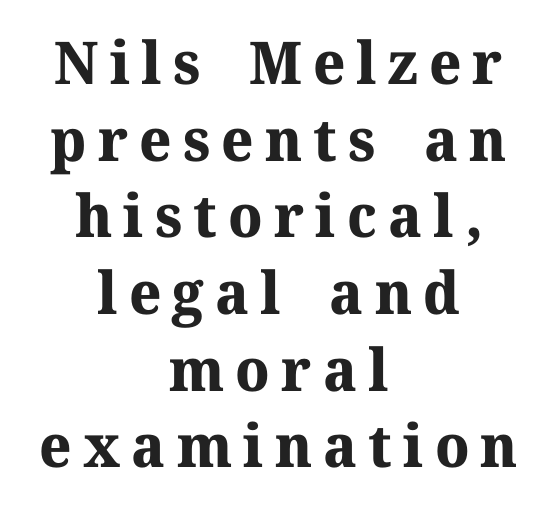
The image shows 59 px bold serif type, upright; set centered, normal line spacing (1.3x), not underlined; medium stroke contrast and a medium x-height.
